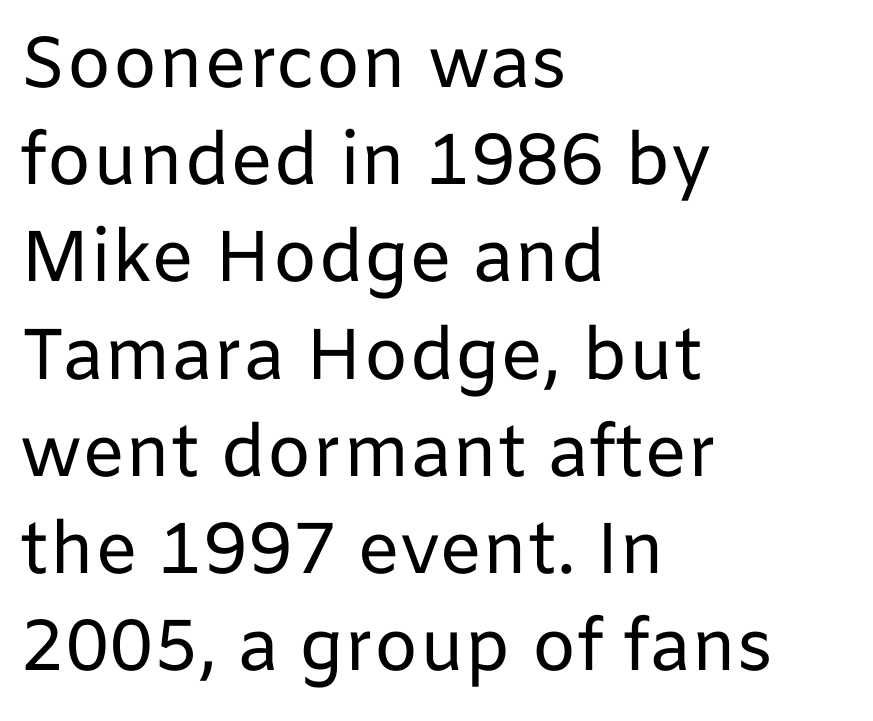
{"serif": "no", "italic": "no", "bold": "no", "weight": "regular", "width": "normal", "stroke_contrast": "low", "x_height": "medium", "monospaced": "no", "underline": "no", "align": "left", "line_spacing": "normal", "line_spacing_ratio": 1.35, "letter_spacing": "normal", "letter_spacing_em": 0.0, "glyph_px": 72}
